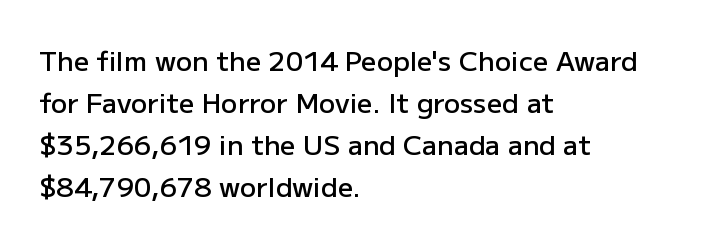
The image shows 27 px text type, upright; set left-aligned, normal line spacing (1.55x), normal letter spacing, not underlined.
